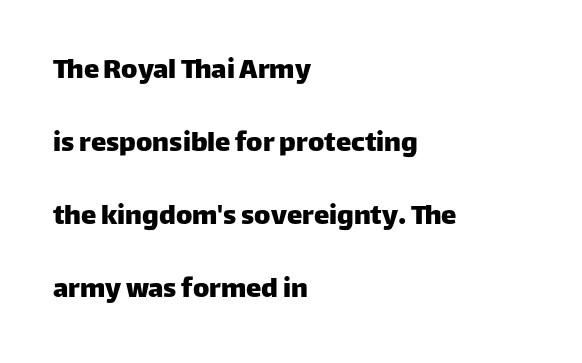
The image shows 31 px sans-serif type, upright; set left-aligned, loose line spacing (2.35x), normal letter spacing, not underlined; low stroke contrast and a large x-height.
